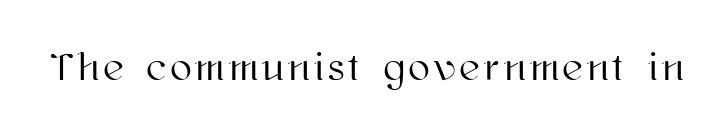
Spacing verdict: proportional, widths tailored to each character. Quick note: not italic, upright. Rule under the text: the space is simply empty.
